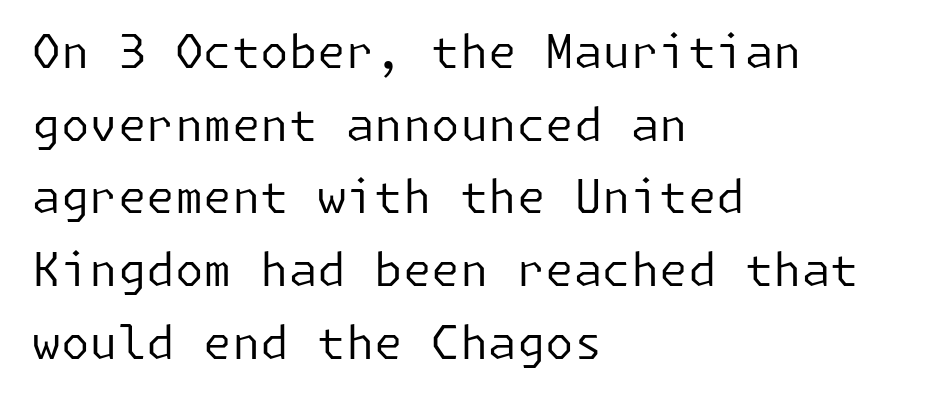
The image shows 46 px regular-weight sans-serif type, upright; set left-aligned, normal line spacing (1.58x), normal letter spacing, not underlined; low stroke contrast and a medium x-height.
